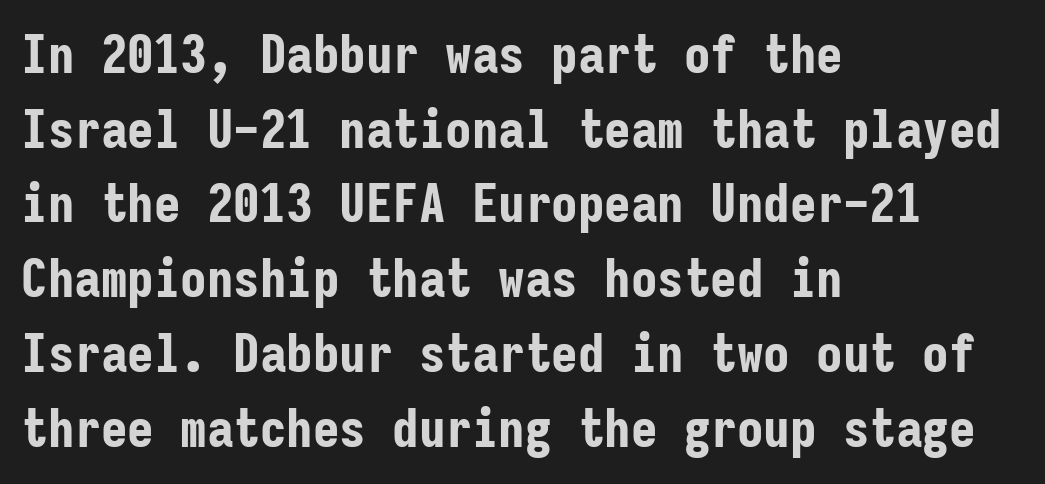
Q: Is the text bold? A: Yes.
Q: Is the text italic (slanted)? A: No, it is upright.
Q: Is the typeface a serif or a sans-serif typeface? A: Sans-serif.
Q: Is the text underlined? A: No.
Q: How is the paragraph aligned? A: Left-aligned.
Q: Is the spacing between letters normal or unusually wide? A: Normal.
Q: Is the spacing between lines tight, normal or loose? A: Normal.
Q: Width (condensed, normal, or wide)? A: Condensed.
Q: Stroke contrast? A: Low.
Q: x-height? A: Medium.
Q: Monospaced? A: Yes.
